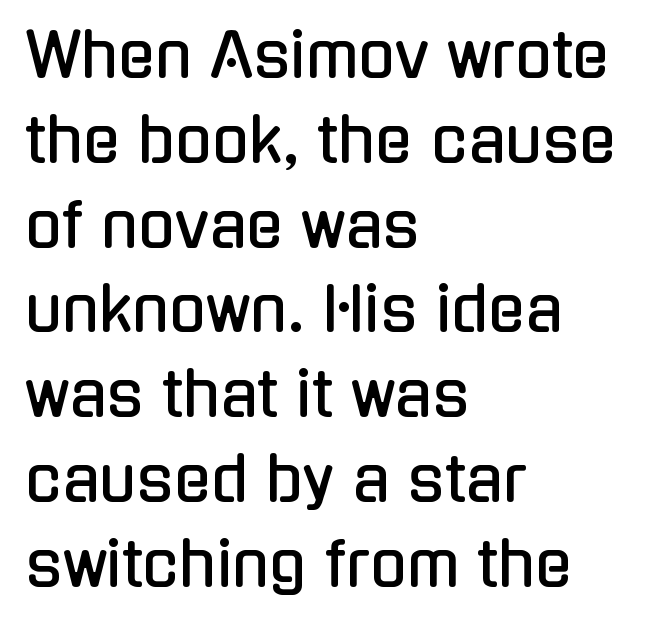
Q: Is the text italic (slanted)? A: No, it is upright.
Q: Is the typeface a serif or a sans-serif typeface? A: Sans-serif.
Q: Is the text underlined? A: No.
Q: How is the paragraph aligned? A: Left-aligned.
Q: Is the spacing between letters normal or unusually wide? A: Normal.
Q: Is the spacing between lines tight, normal or loose? A: Normal.
Q: Width (condensed, normal, or wide)? A: Condensed.
Q: Stroke contrast? A: Low.
Q: x-height? A: Medium.
Q: Monospaced? A: No.
